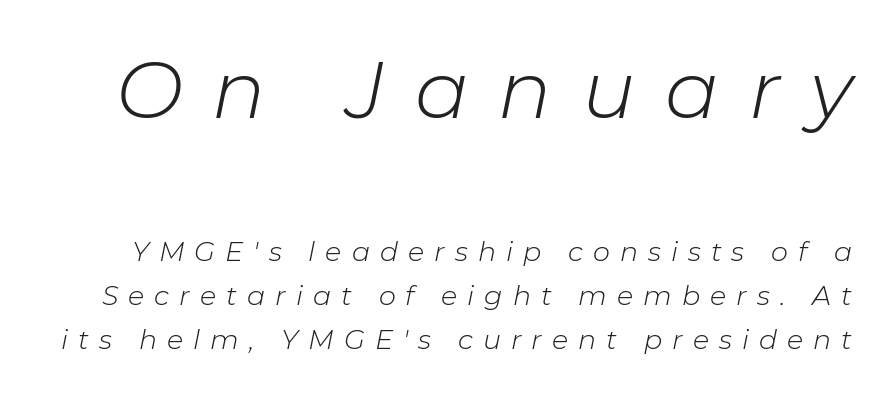
The image shows 80 px light type, italic (leaning right); set normal line spacing (1.63x), unusually wide letter spacing (+0.37 em), not underlined; the first (top) block is 2.96x larger; low stroke contrast and a medium x-height.
